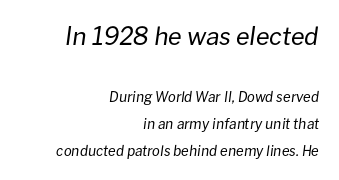
Q: Is the text bold? A: No.
Q: Is the text italic (slanted)? A: Yes, it leans right by about 8 degrees.
Q: Is the text underlined? A: No.
Q: How is the paragraph aligned? A: Right-aligned.
Q: Is the spacing between letters normal or unusually wide? A: Normal.
Q: Is the spacing between lines tight, normal or loose? A: Loose.
Q: Which block of text is set in a larger size, the first (top) or the second (bottom)? A: The first (top) one.
